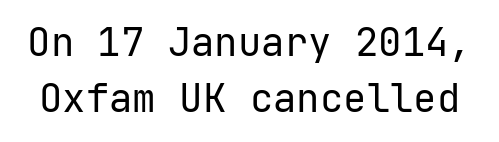
{"serif": "no", "italic": "no", "bold": "no", "weight": "regular", "width": "normal", "stroke_contrast": "low", "x_height": "medium", "monospaced": "yes", "underline": "no", "line_spacing": "normal", "line_spacing_ratio": 1.44, "letter_spacing": "normal", "letter_spacing_em": 0.0, "glyph_px": 39}
